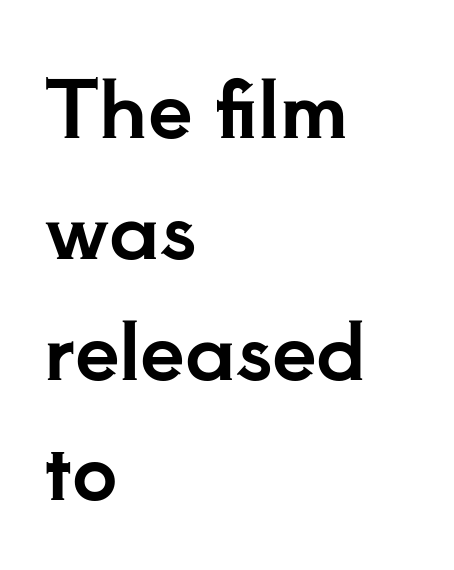
The image shows 80 px serif type, upright; set left-aligned, normal line spacing (1.51x), normal letter spacing, not underlined; low stroke contrast and a small x-height.
